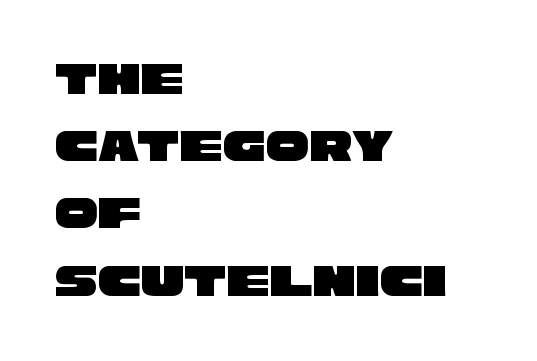
Successive baselines arrive at the customary interval. This rendering employs a face without finishing strokes, i.e., a sans-serif. The letters advance in unequal steps, a hallmark of proportional type. Each line starts at the same left margin while the right side varies. Check under the words: just untouched page. Short note: letters normally spaced.
